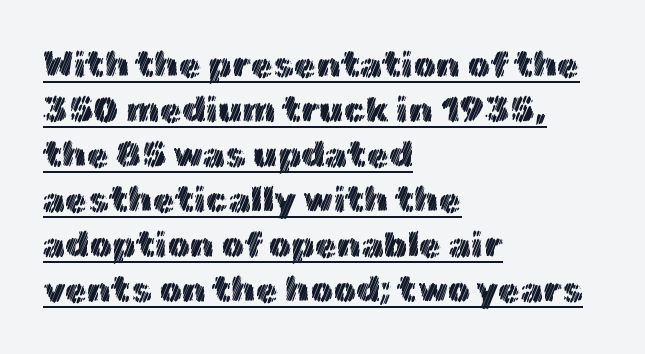
Q: Is the text italic (slanted)? A: No, it is upright.
Q: Is the text underlined? A: Yes.
Q: How is the paragraph aligned? A: Left-aligned.
Q: Is the spacing between letters normal or unusually wide? A: Normal.
Q: Is the spacing between lines tight, normal or loose? A: Normal.
Q: Width (condensed, normal, or wide)? A: Normal.
Q: x-height? A: Medium.
Q: Monospaced? A: No.
